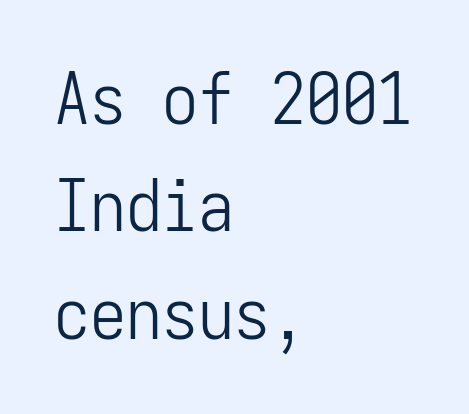
The letterforms sit shoulder to shoulder at normal distance. The font is comparable to plain body text, perhaps lighter. Spacing verdict: monospaced, one width for all characters. Line starts are locked; line ends wander. The typeface chosen for these lines omits serifs.
